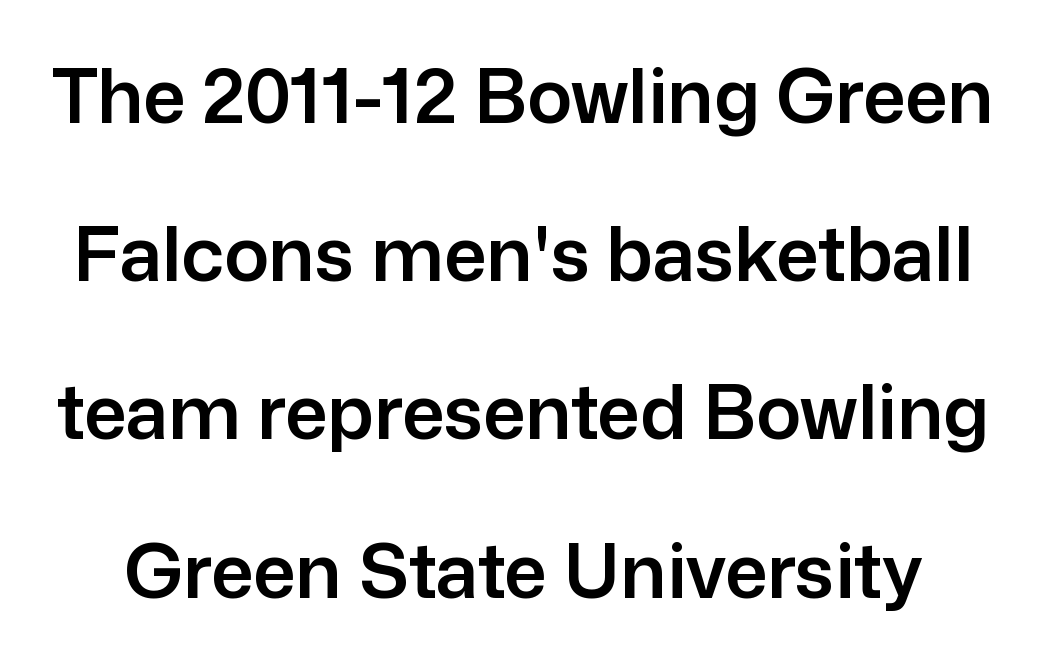
{"serif": "no", "italic": "no", "width": "normal", "stroke_contrast": "low", "x_height": "medium", "monospaced": "no", "underline": "no", "line_spacing": "loose", "line_spacing_ratio": 2.11, "letter_spacing": "normal", "letter_spacing_em": 0.0, "glyph_px": 75}
